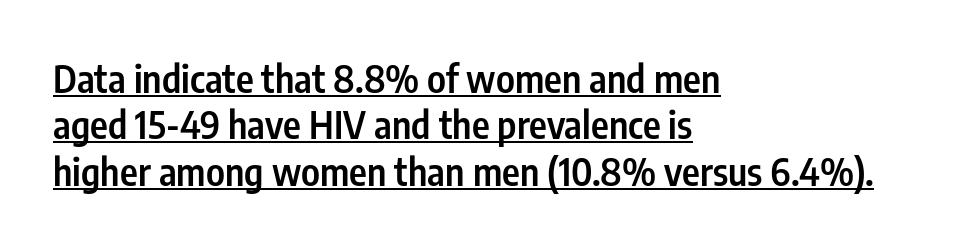
{"serif": "no", "italic": "no", "bold": "semi", "weight": "semibold", "width": "condensed", "stroke_contrast": "low", "x_height": "medium", "monospaced": "no", "underline": "yes", "align": "left", "line_spacing_ratio": 1.22, "letter_spacing": "normal", "letter_spacing_em": 0.0, "glyph_px": 38}
